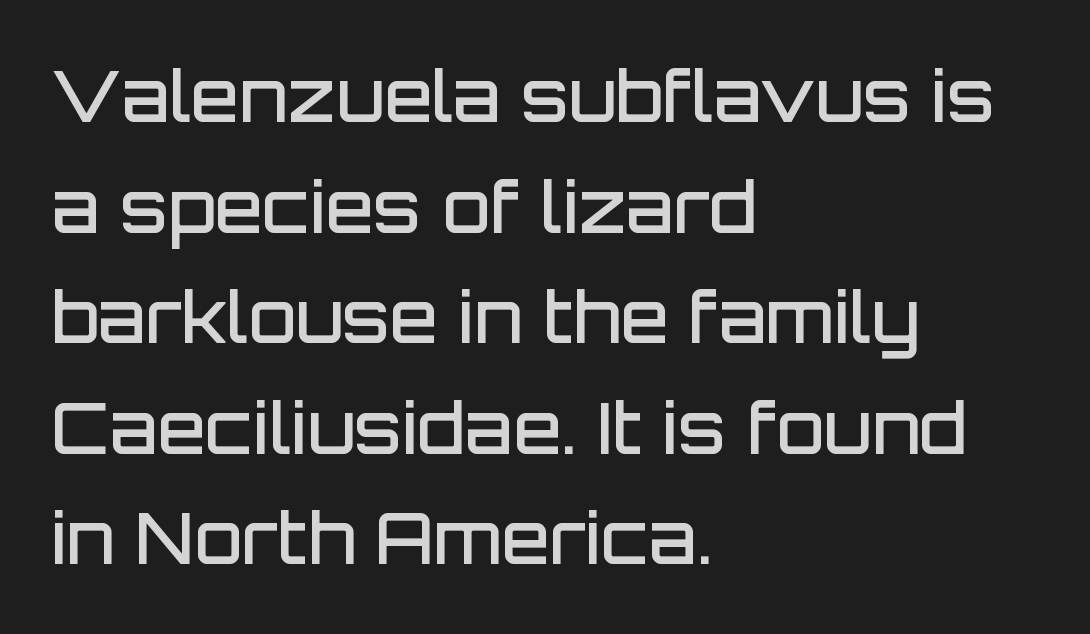
{"serif": "no", "italic": "no", "bold": "semi", "weight": "semibold", "width": "normal", "stroke_contrast": "low", "x_height": "large", "monospaced": "no", "underline": "no", "align": "left", "line_spacing": "normal", "line_spacing_ratio": 1.58, "letter_spacing": "normal", "letter_spacing_em": 0.0, "glyph_px": 70}
